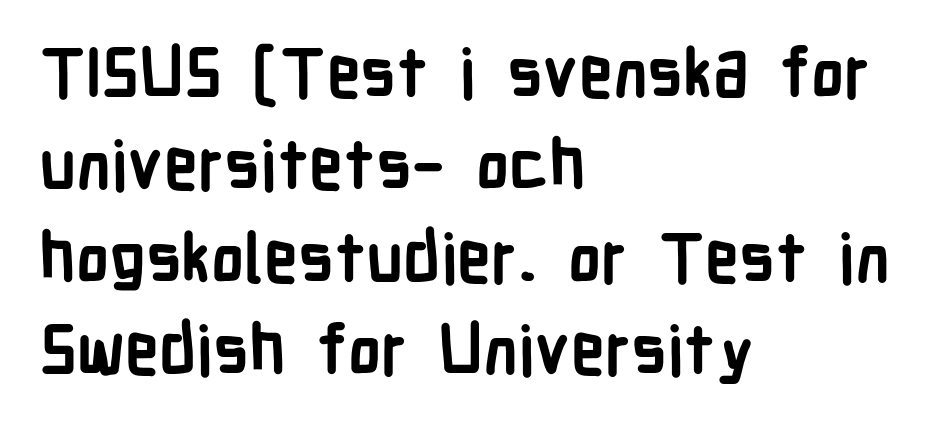
The image shows 68 px semibold, condensed sans-serif type, upright; set left-aligned, normal line spacing (1.36x), normal letter spacing, not underlined; low stroke contrast and a medium x-height.
